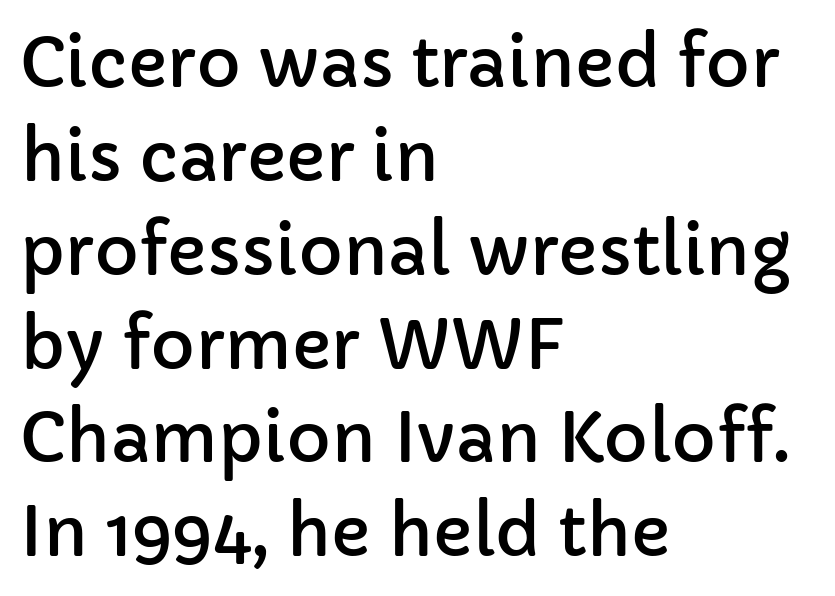
The image shows 68 px sans-serif type, upright; set left-aligned, normal line spacing (1.38x), normal letter spacing, not underlined; low stroke contrast and a medium x-height.
